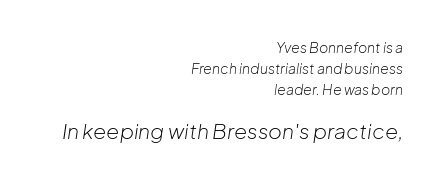
Q: Is the text bold? A: No.
Q: Is the text italic (slanted)? A: Yes, it leans right by about 8 degrees.
Q: Is the text underlined? A: No.
Q: How is the paragraph aligned? A: Right-aligned.
Q: Is the spacing between letters normal or unusually wide? A: Normal.
Q: Is the spacing between lines tight, normal or loose? A: Normal.
Q: Which block of text is set in a larger size, the first (top) or the second (bottom)? A: The second (bottom) one.
